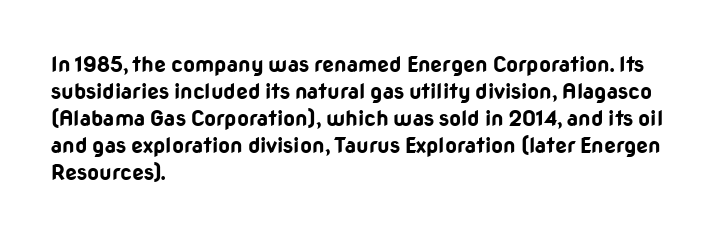
{"italic": "no", "bold": "yes", "underline": "no", "align": "left", "line_spacing": "normal", "line_spacing_ratio": 1.28, "letter_spacing": "normal", "letter_spacing_em": 0.0, "glyph_px": 21}
